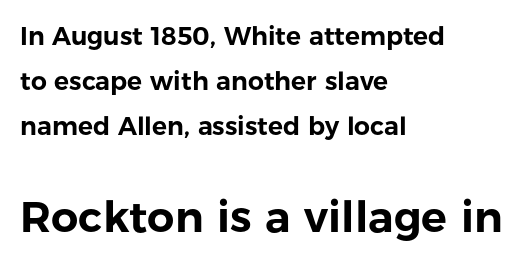
Q: Is the text italic (slanted)? A: No, it is upright.
Q: Is the typeface a serif or a sans-serif typeface? A: Sans-serif.
Q: Is the text underlined? A: No.
Q: How is the paragraph aligned? A: Left-aligned.
Q: Is the spacing between letters normal or unusually wide? A: Normal.
Q: Which block of text is set in a larger size, the first (top) or the second (bottom)? A: The second (bottom) one.
Q: Width (condensed, normal, or wide)? A: Normal.
Q: Stroke contrast? A: Low.
Q: x-height? A: Medium.
Q: Monospaced? A: No.
